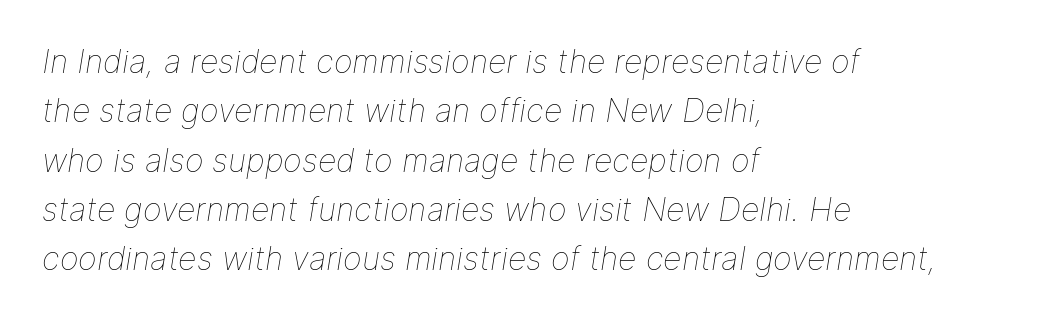
The text block is weighted toward the left margin, trailing off unevenly rightward. The glyphs look as if they've been sheared to an angle. Regular leading. These lines keep a tight, regular rhythm from letter to letter. The typesetting does not lean heavy: it is not bold. Glance below the letters and you will spot only blank space.
